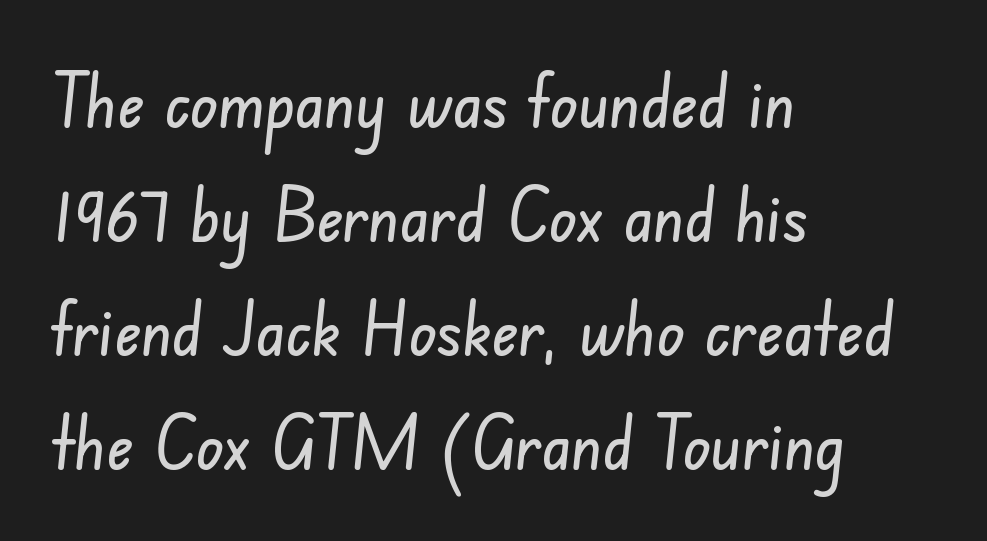
Short and long lines alike share a common starting point at left. Nothing sits at the stroke ends, so this counts as sans-serif. Words float on clear page, feet unadorned. A typesetter would call this leading conventional body-copy spacing.
